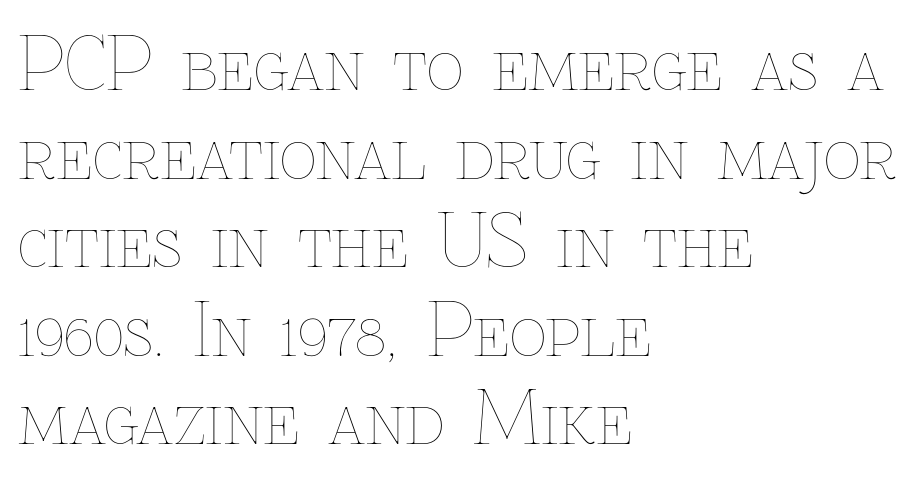
{"italic": "no", "bold": "no", "weight": "thin", "width": "normal", "stroke_contrast": "low", "x_height": "medium", "monospaced": "no", "underline": "no", "align": "left", "line_spacing_ratio": 1.23, "letter_spacing": "normal", "letter_spacing_em": 0.0, "glyph_px": 72}
